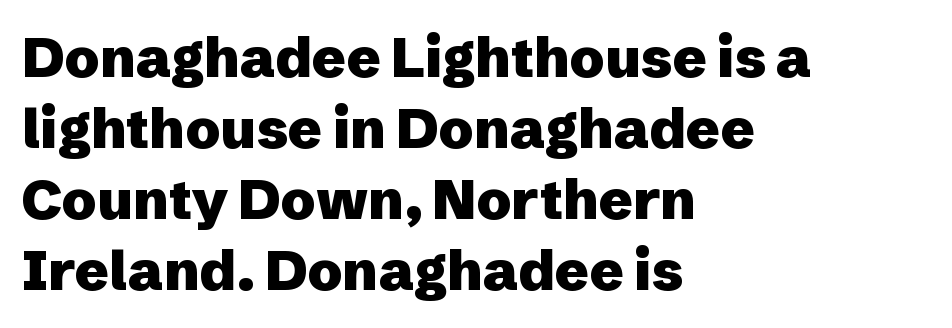
The image shows 56 px heavy sans-serif type, upright; set left-aligned, normal line spacing (1.27x), normal letter spacing, not underlined; low stroke contrast and a medium x-height.
